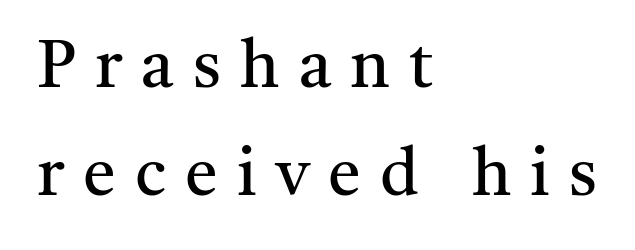
Notice how the stems are strictly vertical — no italics here. A typesetter would label this face a serif. The rows are spaced the way most documents space them. A classic flush-left, rag-right setting is used for this passage. Rule under the text: the space is simply empty. Unbolded letterforms with no extra heft.
